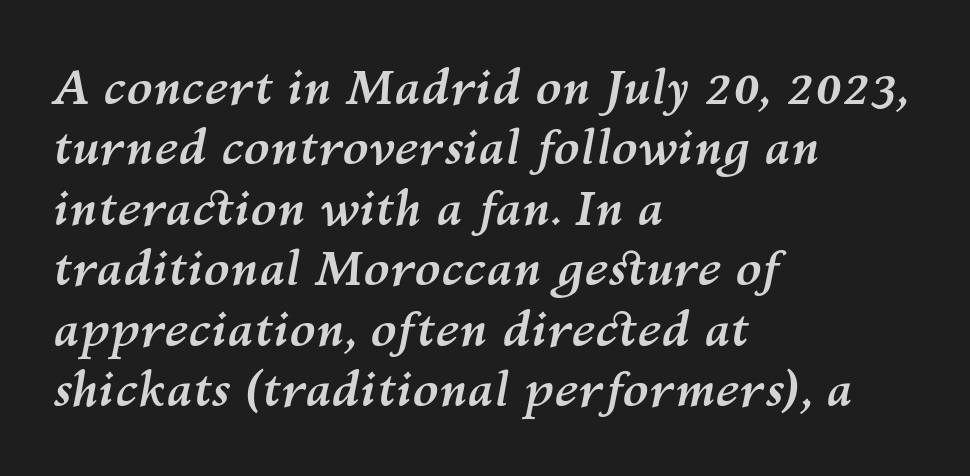
Q: Is the text bold? A: Yes.
Q: Is the text italic (slanted)? A: Yes, it leans right by about 10 degrees.
Q: Is the text underlined? A: No.
Q: How is the paragraph aligned? A: Left-aligned.
Q: Is the spacing between letters normal or unusually wide? A: Normal.
Q: Is the spacing between lines tight, normal or loose? A: Normal.
Q: Width (condensed, normal, or wide)? A: Normal.
Q: Stroke contrast? A: Medium.
Q: x-height? A: Medium.
Q: Monospaced? A: No.
